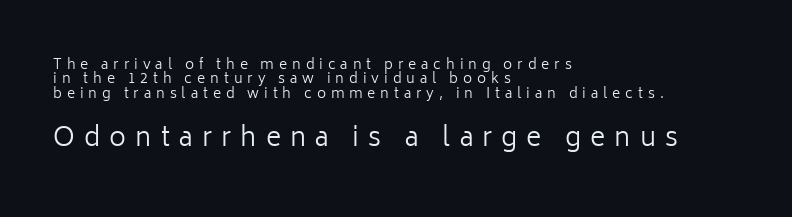
Short and long lines alike share a common starting point at left. Between these two stacked blocks, the lower one wins on size. Is there much room between lines? No — they nearly touch. The rendering inserts visible extra space after every character. The letters look calm and open, with moderate or lighter stems. Beneath every word, the page is bare.
